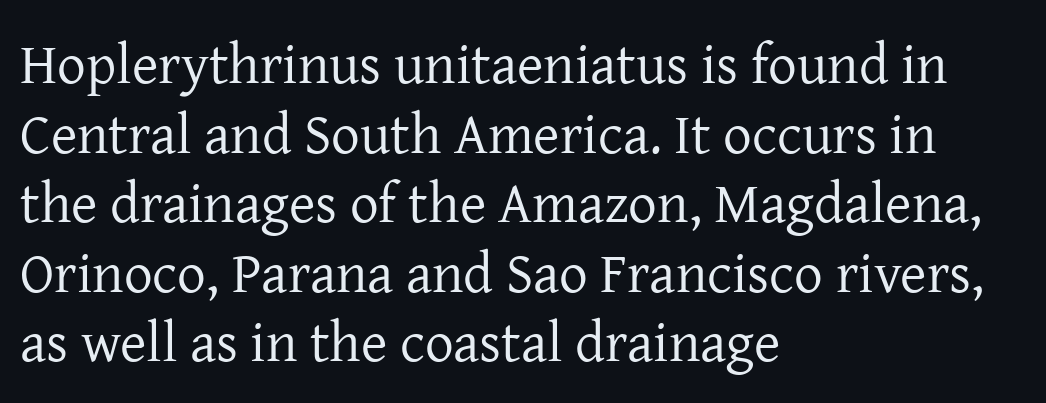
{"serif": "yes", "italic": "no", "bold": "no", "weight": "regular", "width": "normal", "stroke_contrast": "low", "x_height": "medium", "monospaced": "no", "underline": "no", "align": "left", "line_spacing_ratio": 1.22, "letter_spacing": "normal", "letter_spacing_em": 0.0, "glyph_px": 57}
